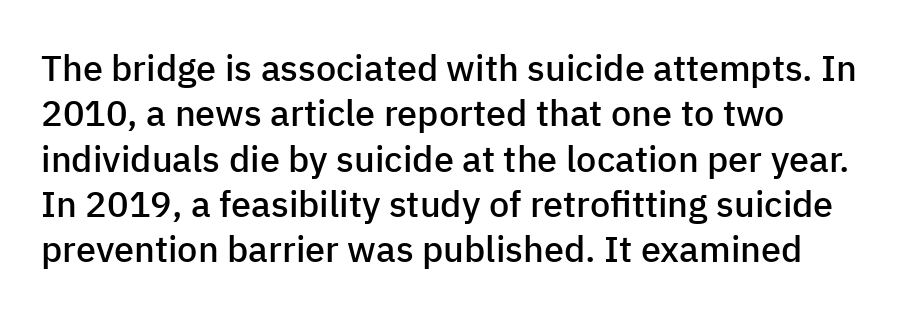
{"serif": "no", "italic": "no", "bold": "semi", "weight": "semibold", "width": "normal", "stroke_contrast": "low", "x_height": "medium", "monospaced": "no", "underline": "no", "line_spacing": "normal", "line_spacing_ratio": 1.26, "letter_spacing": "normal", "letter_spacing_em": 0.0, "glyph_px": 36}
